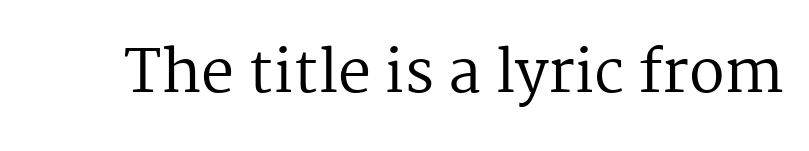
{"serif": "yes", "italic": "no", "bold": "no", "weight": "regular", "width": "normal", "stroke_contrast": "medium", "x_height": "medium", "monospaced": "no", "underline": "no", "letter_spacing": "normal", "letter_spacing_em": 0.0, "glyph_px": 59}
